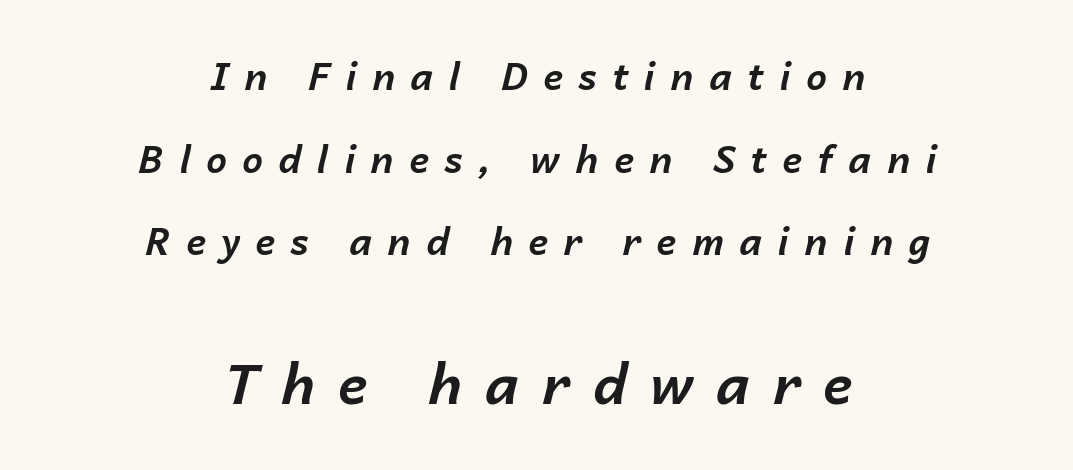
The image shows 55 px bold type, italic (leaning right); set centered, loose line spacing (2.23x), unusually wide letter spacing (+0.42 em), not underlined; the second (bottom) block is 1.49x larger; low stroke contrast and a medium x-height.
